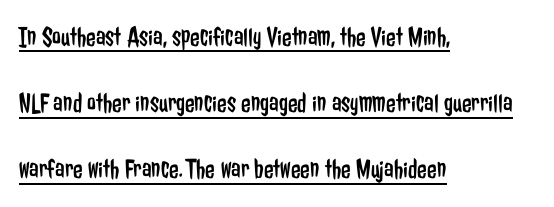
The letters carry no serifs — their stems end cleanly without finishing strokes. The rag falls on the right side of this text block. Is there much room between lines? Yes — plenty of vertical air separates them. In terms of letterspacing, this is plain default setting. The words here are underlined.
